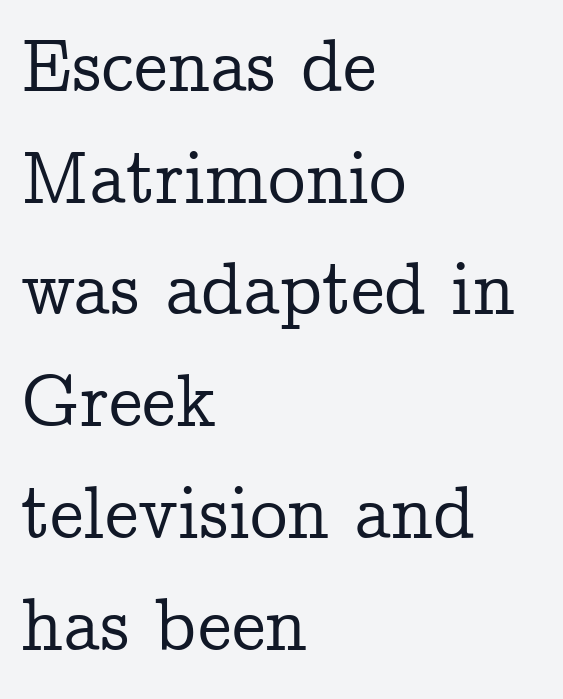
Teacher's note: observe the even left margin — that is flush-left alignment. One glance says typical: line gaps are just what's usual. The zone under the glyphs is completely vacant. It's the straight-up-and-down kind of type.
